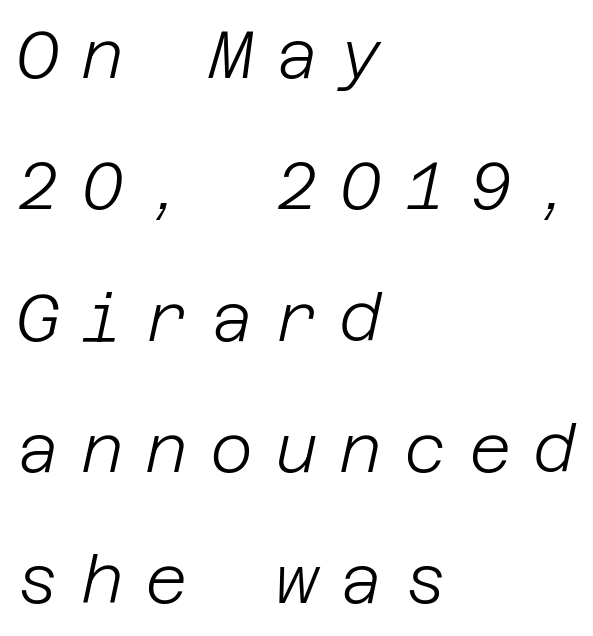
The image shows 66 px light type, italic (leaning right); set left-aligned, loose line spacing (1.99x), unusually wide letter spacing (+0.33 em), not underlined; low stroke contrast and a large x-height.
